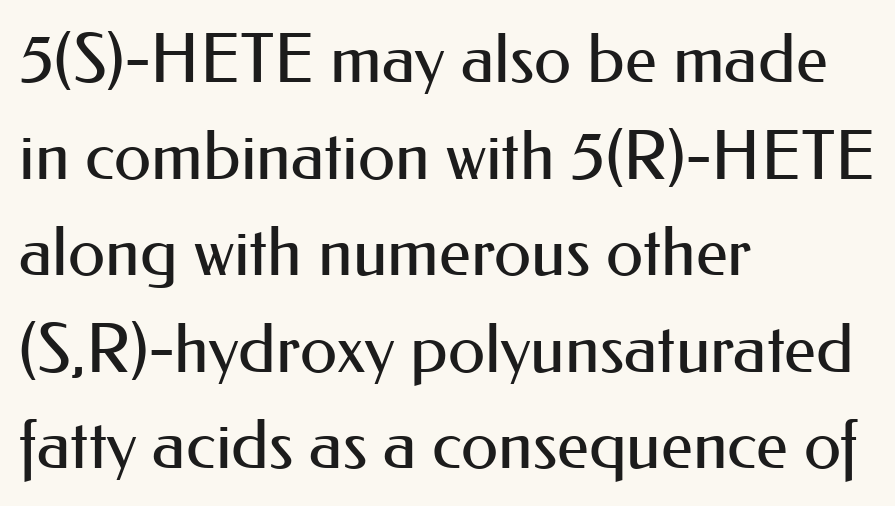
Q: Is the text bold? A: No.
Q: Is the text italic (slanted)? A: No, it is upright.
Q: Is the typeface a serif or a sans-serif typeface? A: Sans-serif.
Q: Is the text underlined? A: No.
Q: How is the paragraph aligned? A: Left-aligned.
Q: Is the spacing between letters normal or unusually wide? A: Normal.
Q: Is the spacing between lines tight, normal or loose? A: Normal.
Q: Width (condensed, normal, or wide)? A: Normal.
Q: Stroke contrast? A: Medium.
Q: x-height? A: Small.
Q: Monospaced? A: No.
